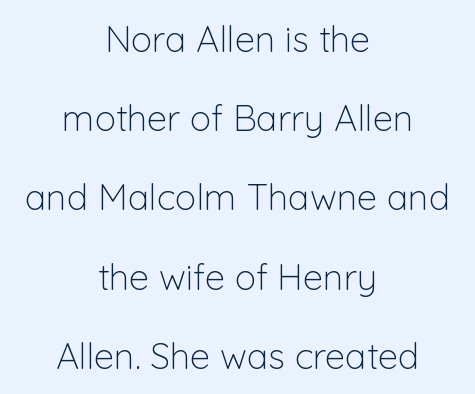
Q: Is the text bold? A: No.
Q: Is the text italic (slanted)? A: No, it is upright.
Q: Is the typeface a serif or a sans-serif typeface? A: Sans-serif.
Q: Is the text underlined? A: No.
Q: How is the paragraph aligned? A: Centered.
Q: Is the spacing between letters normal or unusually wide? A: Normal.
Q: Is the spacing between lines tight, normal or loose? A: Loose.
Q: Width (condensed, normal, or wide)? A: Normal.
Q: Stroke contrast? A: Low.
Q: x-height? A: Medium.
Q: Monospaced? A: No.
